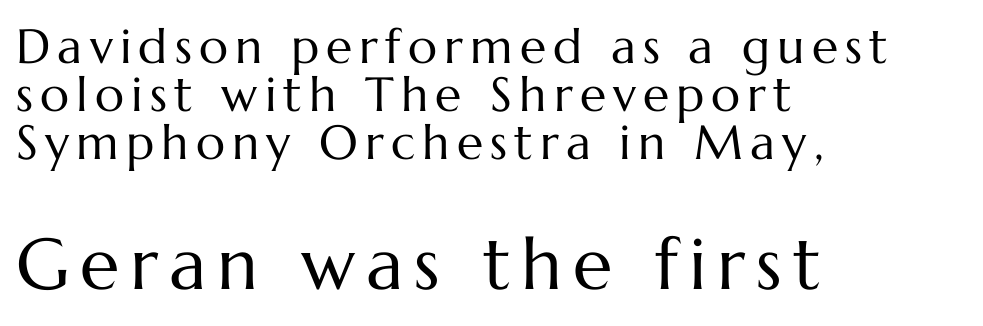
Q: Is the text bold? A: No.
Q: Is the text italic (slanted)? A: No, it is upright.
Q: Is the text underlined? A: No.
Q: How is the paragraph aligned? A: Left-aligned.
Q: Is the spacing between lines tight, normal or loose? A: Tight.
Q: Which block of text is set in a larger size, the first (top) or the second (bottom)? A: The second (bottom) one.
Q: Width (condensed, normal, or wide)? A: Normal.
Q: Stroke contrast? A: Medium.
Q: x-height? A: Medium.
Q: Monospaced? A: No.
